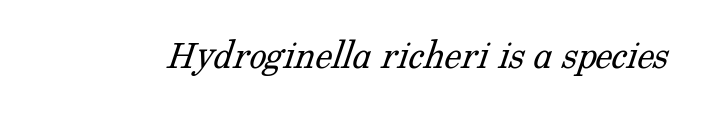
Q: Is the text bold? A: No.
Q: Is the typeface a serif or a sans-serif typeface? A: Serif.
Q: Is the text underlined? A: No.
Q: Is the spacing between letters normal or unusually wide? A: Normal.
Q: Width (condensed, normal, or wide)? A: Normal.
Q: Stroke contrast? A: Low.
Q: x-height? A: Medium.
Q: Monospaced? A: No.
